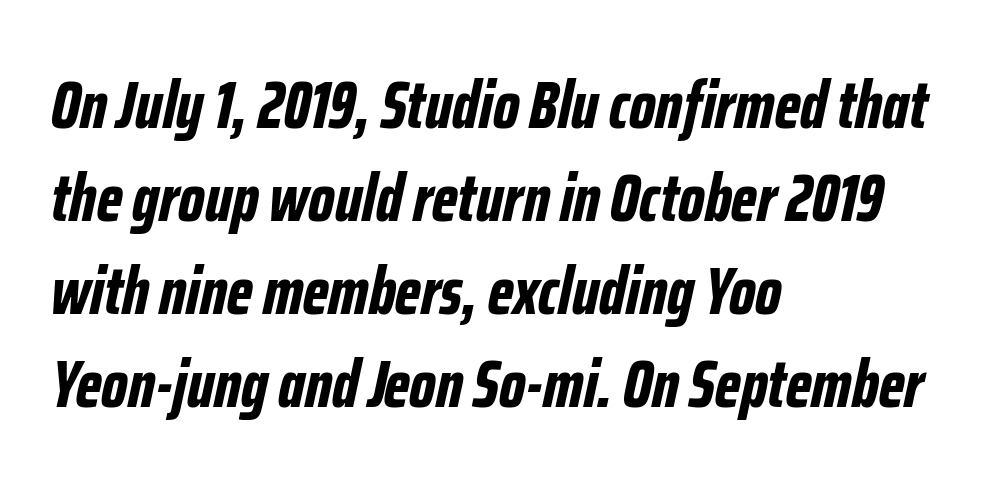
This rendering features lettering with no underline. The letters sit at their default tracking, neither squeezed nor spread. The typesetting leans heavy: a genuine bold. The paragraph has a hard left edge and a soft right edge. Varying glyph widths throughout — classic text-font behaviour. Leading matches the norm, producing a regular column.
